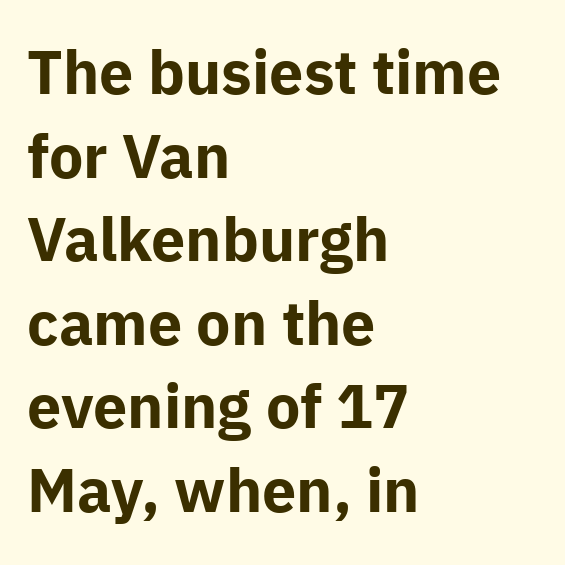
{"serif": "no", "italic": "no", "bold": "yes", "weight": "bold", "width": "normal", "stroke_contrast": "low", "x_height": "medium", "monospaced": "no", "underline": "no", "align": "left", "line_spacing": "normal", "line_spacing_ratio": 1.37, "letter_spacing": "normal", "letter_spacing_em": 0.0, "glyph_px": 61}
